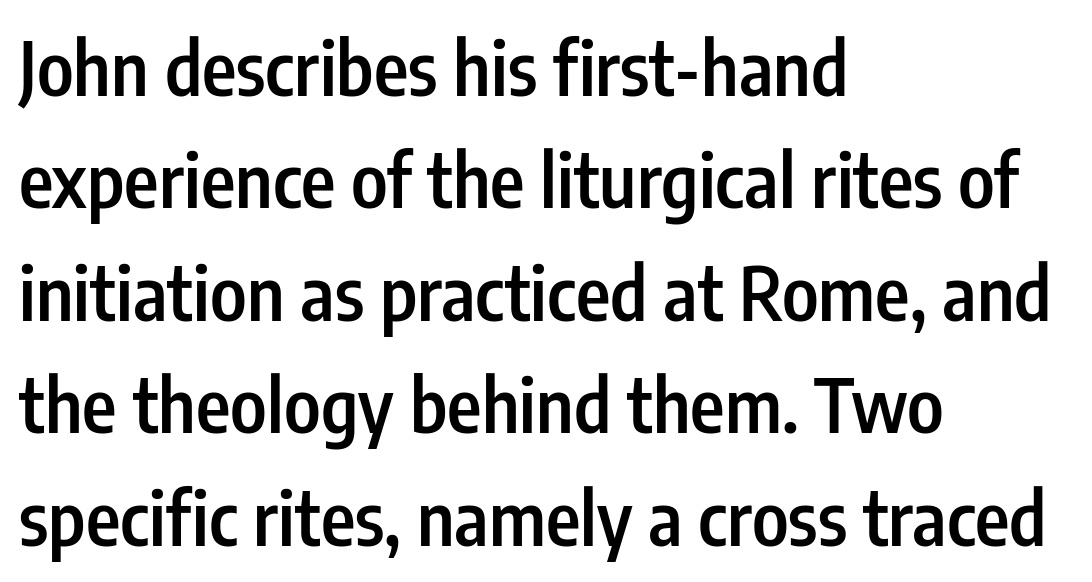
{"serif": "no", "italic": "no", "bold": "semi", "weight": "semibold", "width": "condensed", "stroke_contrast": "low", "x_height": "medium", "monospaced": "no", "underline": "no", "align": "left", "line_spacing": "normal", "line_spacing_ratio": 1.52, "letter_spacing": "normal", "letter_spacing_em": 0.0, "glyph_px": 74}
